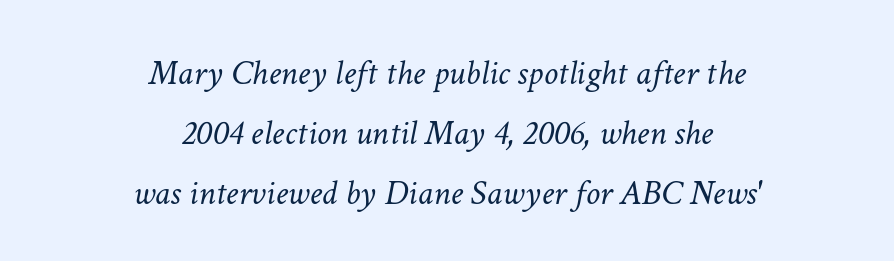
Q: Is the text bold? A: No.
Q: Is the text italic (slanted)? A: Yes, it leans right by about 11 degrees.
Q: Is the text underlined? A: No.
Q: How is the paragraph aligned? A: Centered.
Q: Is the spacing between letters normal or unusually wide? A: Normal.
Q: Is the spacing between lines tight, normal or loose? A: Normal.
Q: Width (condensed, normal, or wide)? A: Normal.
Q: Stroke contrast? A: Low.
Q: x-height? A: Medium.
Q: Monospaced? A: No.
